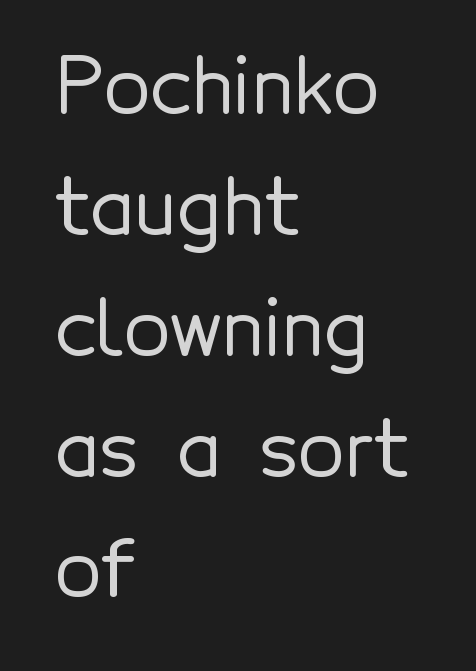
{"serif": "no", "italic": "no", "width": "normal", "x_height": "medium", "monospaced": "no", "underline": "no", "align": "left", "line_spacing": "normal", "line_spacing_ratio": 1.59, "letter_spacing": "normal", "letter_spacing_em": 0.0, "glyph_px": 76}
